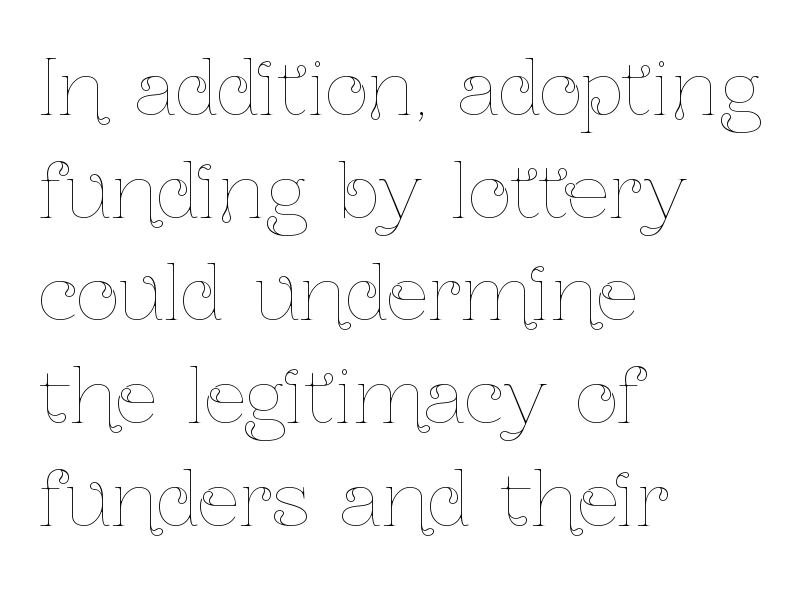
The line texture is even and compact thanks to regular tracking. The axis of the letterforms is exactly vertical. Vertical stems look standard width or narrower in stroke. The compositor pushed each line to the left boundary.
